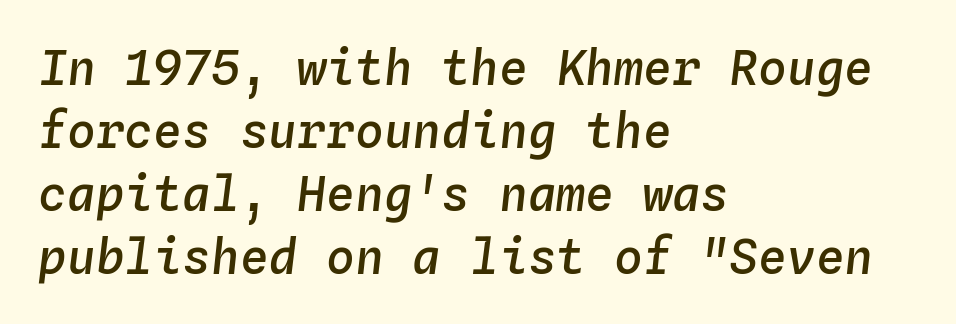
The image shows 48 px semibold type, italic (leaning right), monospaced; set left-aligned, normal line spacing (1.31x), normal letter spacing, not underlined; low stroke contrast and a medium x-height.
